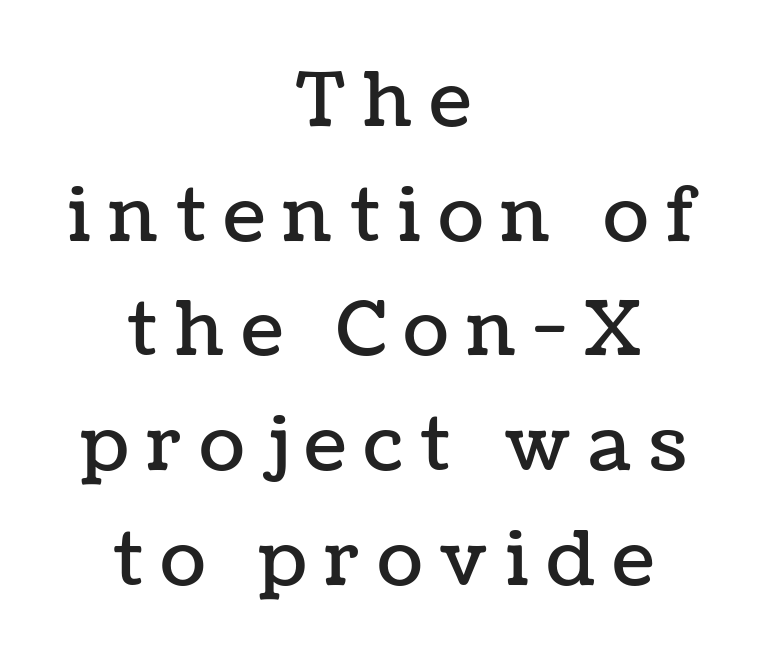
The image shows 75 px text type, upright; set centered, normal line spacing (1.53x), unusually wide letter spacing (+0.24 em), not underlined; low stroke contrast and a medium x-height.
